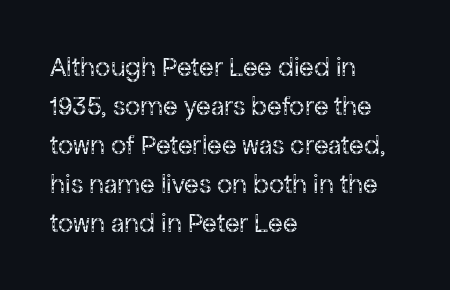
Nothing heavy about these letters — not bold at all. The block of text has a typical density, with ordinary space between rows. Posture: straight, roman, zero tilt. Quick note: underline off. The letterforms sit shoulder to shoulder at normal distance.
